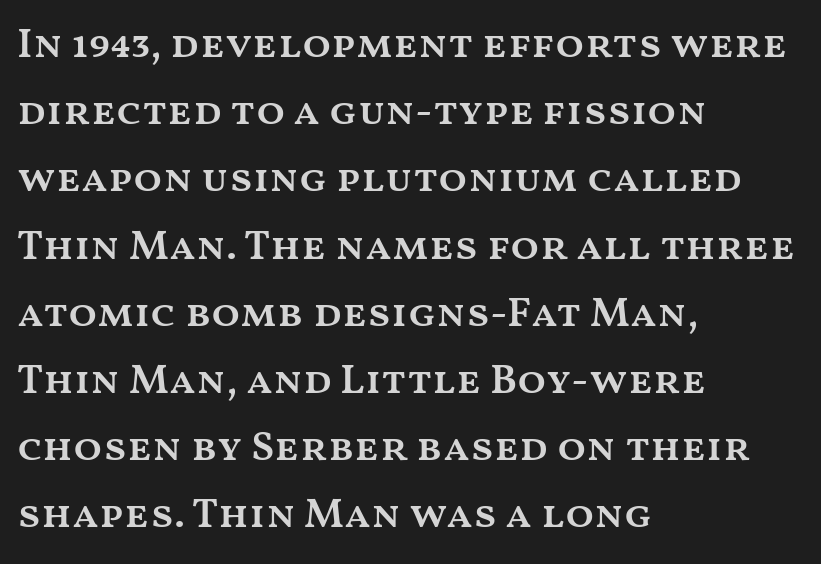
Do the characters align in a grid? No, the font is proportional. Leading matches the norm, producing a regular column. Unmarked baselines from the first word to the last. Stroke thickness is moderately raised; the sample reads as semibold.
